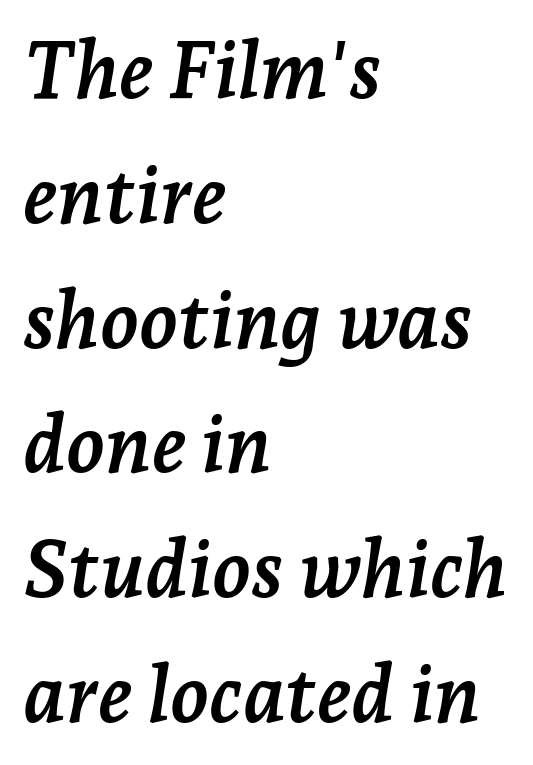
The passage shown has conventional tracking throughout. Notice how the stems are inclined rather than vertical — that's the hallmark of italics. Underline: absent. Varying glyph widths throughout — classic text-font behaviour. Compared with a centered layout, this one pins lines to the left instead.
